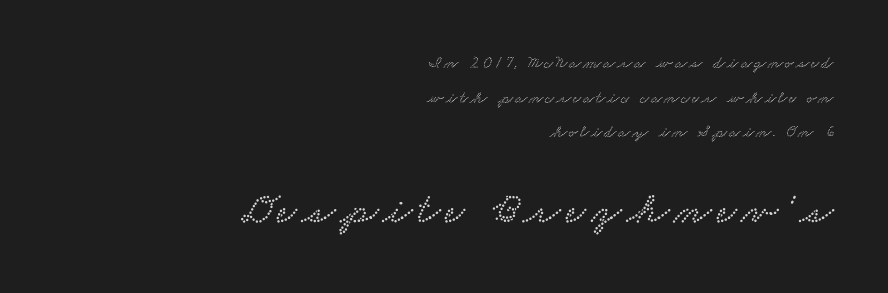
Q: Is the typeface a serif or a sans-serif typeface? A: Serif.
Q: Is the text underlined? A: No.
Q: How is the paragraph aligned? A: Right-aligned.
Q: Is the spacing between lines tight, normal or loose? A: Loose.
Q: Which block of text is set in a larger size, the first (top) or the second (bottom)? A: The second (bottom) one.
Q: Width (condensed, normal, or wide)? A: Wide.
Q: Stroke contrast? A: Low.
Q: x-height? A: Small.
Q: Monospaced? A: No.
